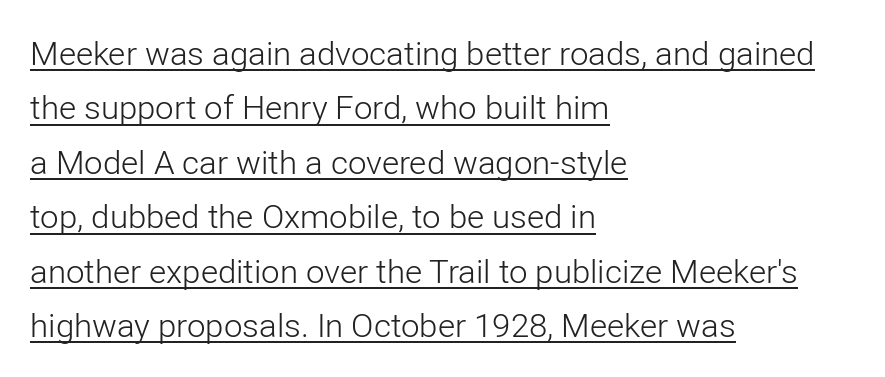
{"serif": "no", "italic": "no", "bold": "no", "weight": "light", "width": "normal", "stroke_contrast": "low", "x_height": "medium", "monospaced": "no", "underline": "yes", "align": "left", "line_spacing": "normal", "line_spacing_ratio": 1.65, "letter_spacing": "normal", "letter_spacing_em": 0.0, "glyph_px": 33}
